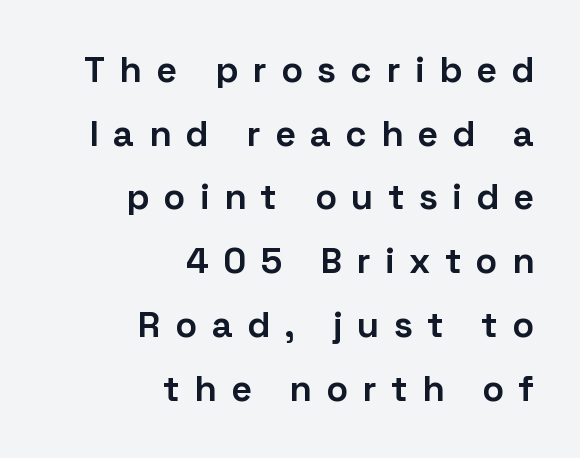
Strokes here are thick enough to call this a true bold. This is sans-serif lettering, the kind often seen on screens and signage. These lines are set flush right with a ragged left edge. The area under the type is left untouched. A roman cut, with each character standing at attention.
